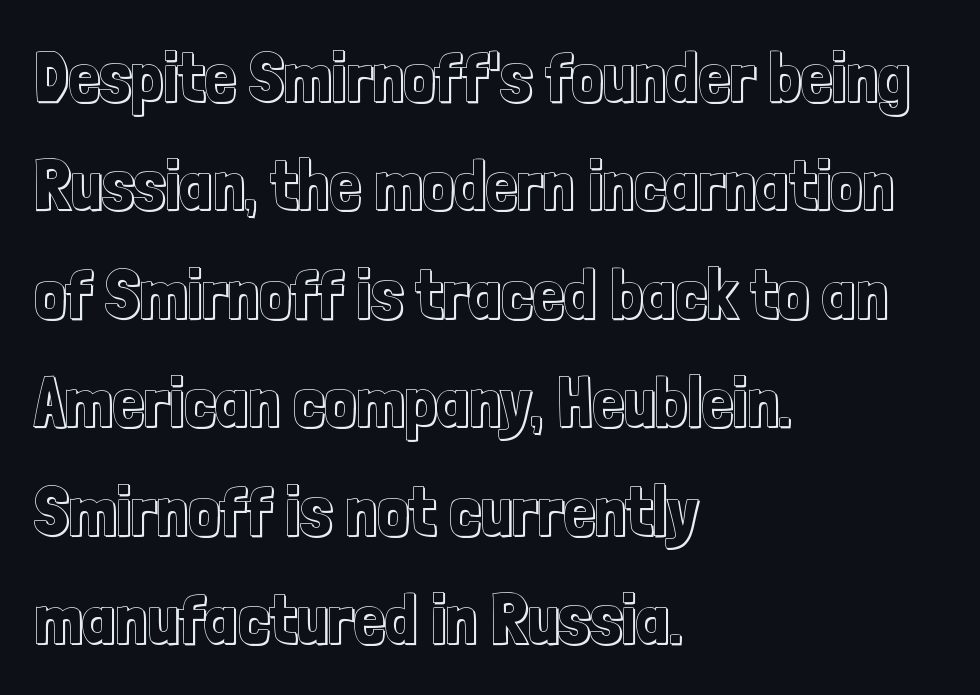
Q: Is the text italic (slanted)? A: No, it is upright.
Q: Is the text underlined? A: No.
Q: How is the paragraph aligned? A: Left-aligned.
Q: Is the spacing between letters normal or unusually wide? A: Normal.
Q: Is the spacing between lines tight, normal or loose? A: Normal.
Q: Width (condensed, normal, or wide)? A: Condensed.
Q: x-height? A: Medium.
Q: Monospaced? A: No.
